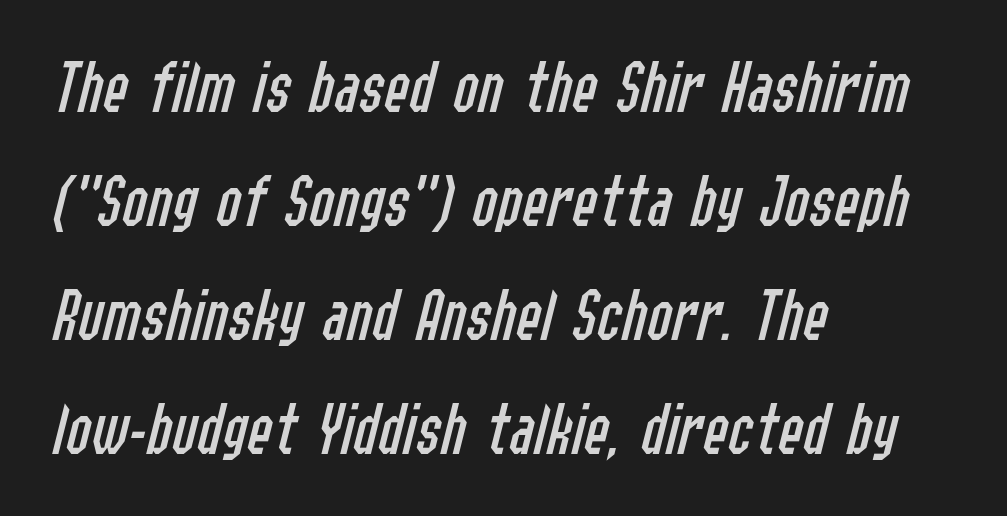
{"italic": "yes", "lean": "right", "slant_degrees": 14, "bold": "no", "weight": "regular", "width": "condensed", "stroke_contrast": "low", "x_height": "medium", "monospaced": "no", "underline": "no", "align": "left", "line_spacing": "normal", "line_spacing_ratio": 1.52, "letter_spacing": "normal", "letter_spacing_em": 0.0, "glyph_px": 75}
